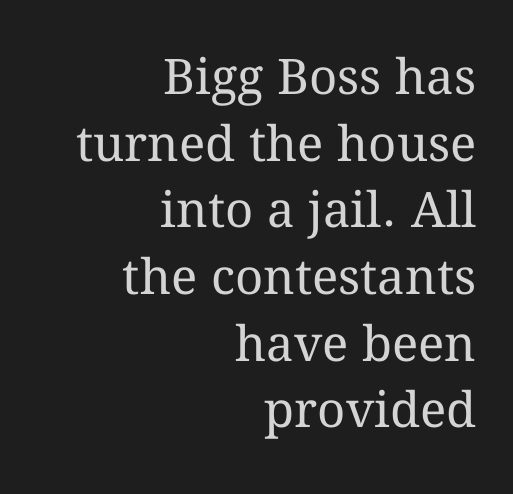
The image shows 49 px regular-weight type, upright; set right-aligned, normal line spacing (1.36x), normal letter spacing, not underlined; medium stroke contrast and a medium x-height.
